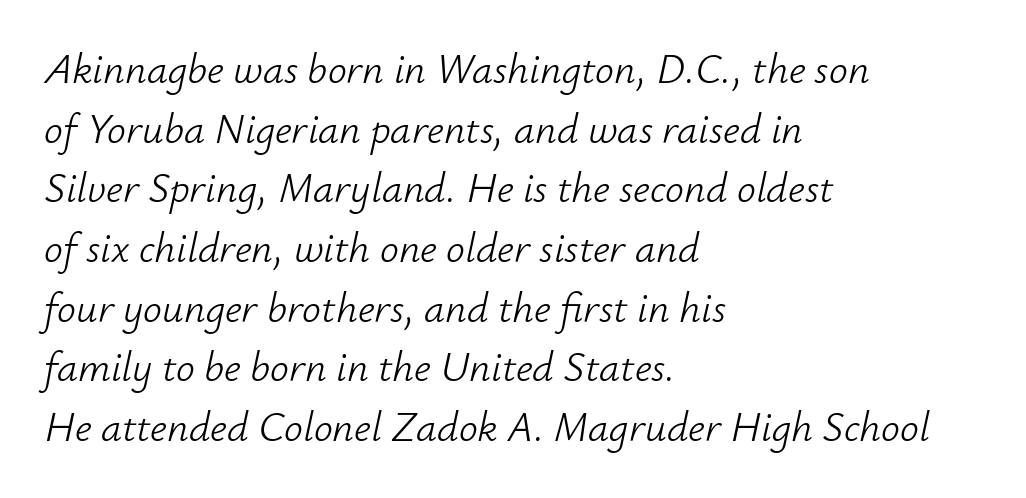
{"italic": "yes", "lean": "right", "slant_degrees": 12, "bold": "no", "weight": "light", "width": "normal", "stroke_contrast": "low", "x_height": "small", "monospaced": "no", "underline": "no", "align": "left", "line_spacing": "normal", "line_spacing_ratio": 1.42, "letter_spacing": "normal", "letter_spacing_em": 0.0, "glyph_px": 42}
